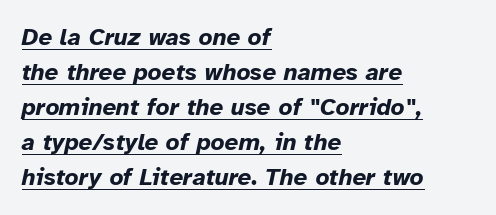
{"italic": "yes", "lean": "right", "slant_degrees": 12, "bold": "yes", "underline": "yes", "align": "left", "line_spacing": "normal", "line_spacing_ratio": 1.46, "letter_spacing": "normal", "letter_spacing_em": 0.0, "glyph_px": 24}
